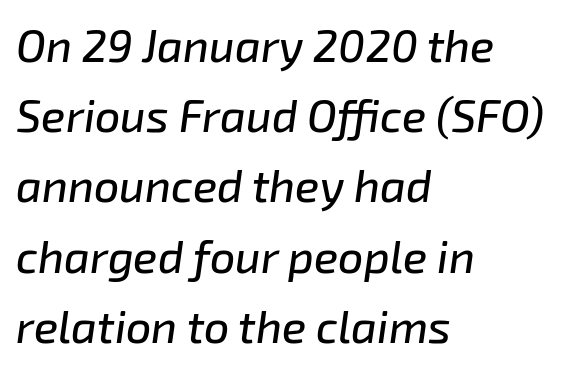
The image shows 45 px text type, italic (leaning right); set left-aligned, normal line spacing (1.56x), normal letter spacing, not underlined; low stroke contrast and a medium x-height.
